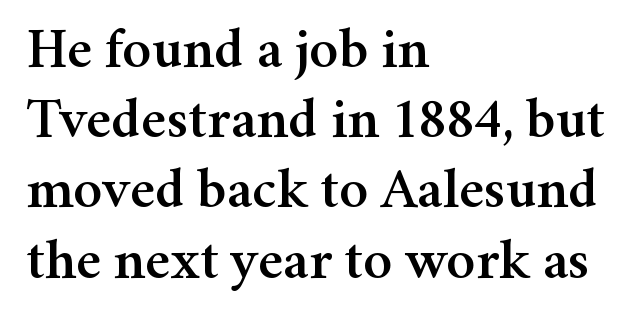
Q: Is the text italic (slanted)? A: No, it is upright.
Q: Is the typeface a serif or a sans-serif typeface? A: Serif.
Q: Is the text underlined? A: No.
Q: How is the paragraph aligned? A: Left-aligned.
Q: Is the spacing between letters normal or unusually wide? A: Normal.
Q: Width (condensed, normal, or wide)? A: Normal.
Q: Stroke contrast? A: Medium.
Q: x-height? A: Medium.
Q: Monospaced? A: No.
